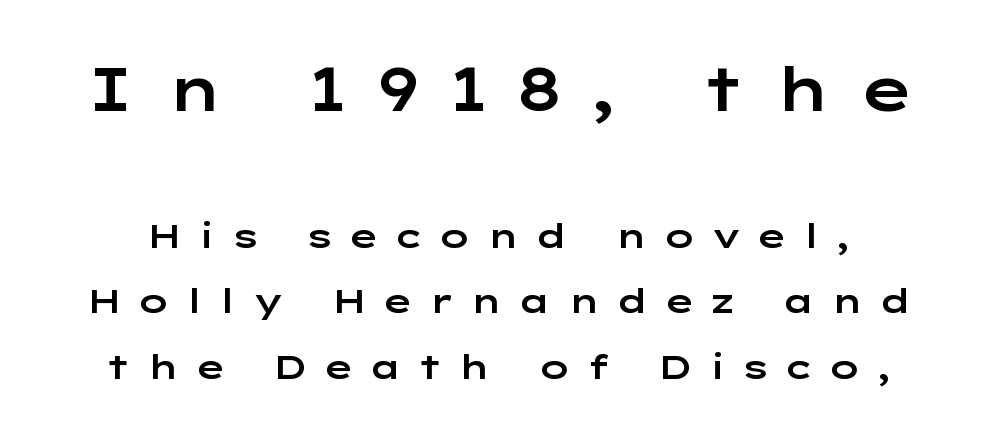
The glyphs are unaccompanied by any horizontal stroke below them. The tracking reads as deliberately expanded to a designer's eye. Vertical spacing — loose. This is roman type, the default non-slanted kind. You can tell from the bare stems that sans-serif type was used. Scale decreases going downward across the two blocks.
